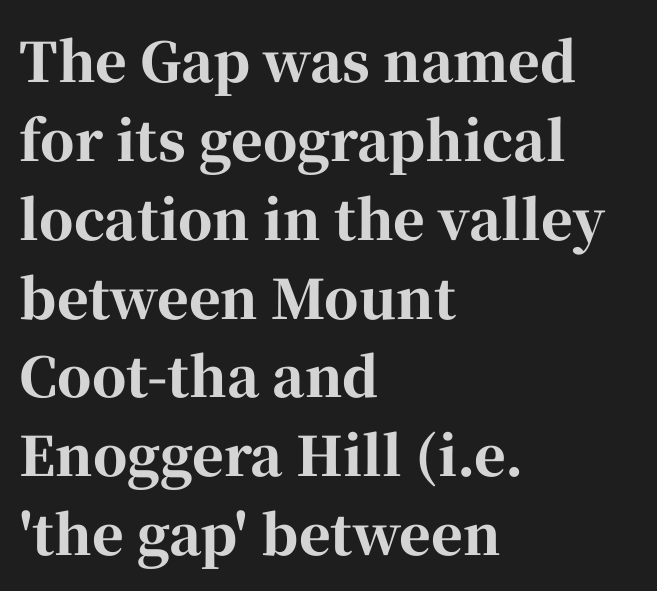
Spacing verdict: proportional, widths tailored to each character. No extra tracking has been applied to these lines. A student would call this left alignment; a typographer would say flush left, rag right. Is this a sans? No — the strokes have serifs. The rows are spaced the way most documents space them.
